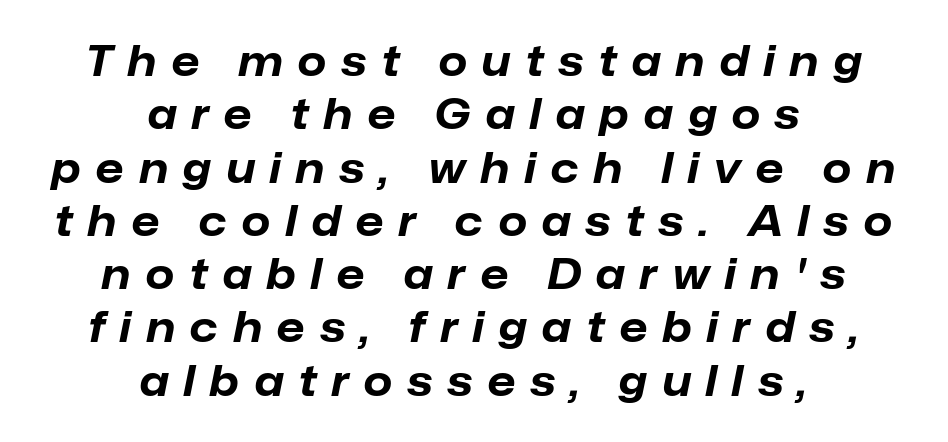
Normally led — the rows are evenly, conventionally spaced. Each word looks stretched out because of the extra space between its letters. If you drew a line through each stem, it would be angled. Its strokes are broad and dark, the hallmark of bold type. Underlining? Definitely not there.
